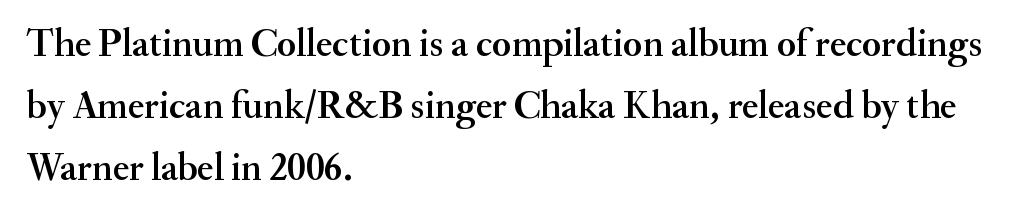
Q: Is the text italic (slanted)? A: No, it is upright.
Q: Is the typeface a serif or a sans-serif typeface? A: Serif.
Q: Is the text underlined? A: No.
Q: How is the paragraph aligned? A: Left-aligned.
Q: Is the spacing between letters normal or unusually wide? A: Normal.
Q: Is the spacing between lines tight, normal or loose? A: Normal.
Q: Width (condensed, normal, or wide)? A: Normal.
Q: Stroke contrast? A: Medium.
Q: x-height? A: Small.
Q: Monospaced? A: No.
